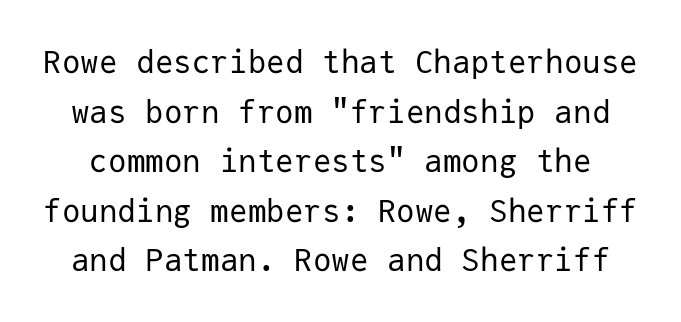
{"serif": "no", "italic": "no", "bold": "no", "weight": "regular", "width": "normal", "stroke_contrast": "low", "x_height": "medium", "monospaced": "yes", "underline": "no", "line_spacing": "normal", "line_spacing_ratio": 1.6, "letter_spacing": "normal", "letter_spacing_em": 0.0, "glyph_px": 31}
